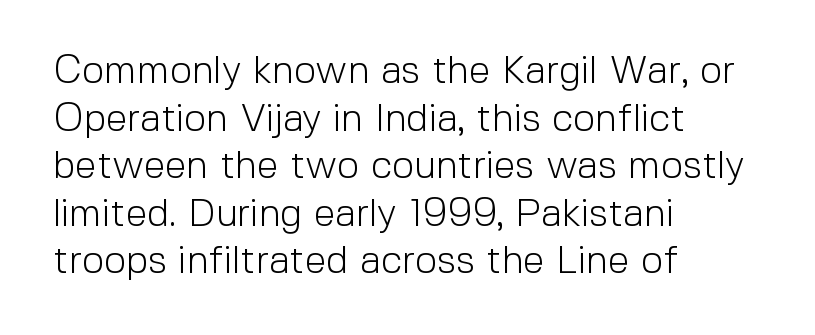
A light-to-regular cut is what we see here. These lines are rendered in a variable-pitch font. Check where the strokes stop: nothing finishes them off — pure sans. The horizontal fit of the characters is conventional and even. Clear beneath every line of the passage. A classic flush-left, rag-right setting is used for this passage.
